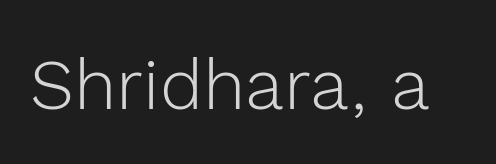
Lines of text with bare space underneath. Students, note that the glyphs here touch the page at normal intervals. Nope, not italic — everything's standing straight. The font family rendered here belongs to the sans-serif group. Heft: none added — not bold. These lines are rendered in a variable-pitch font.
